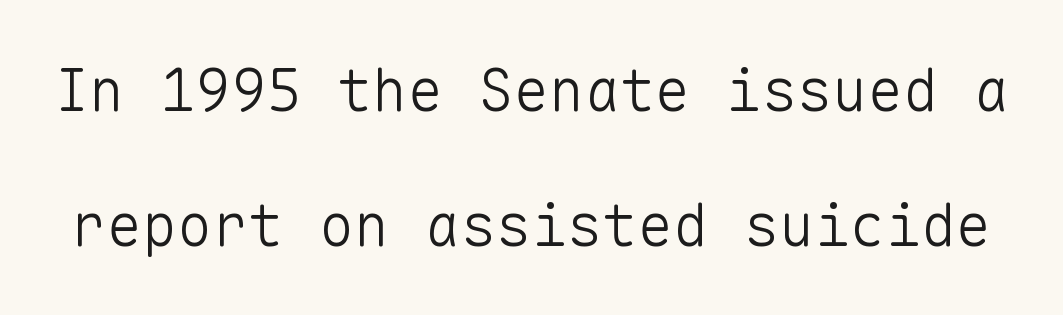
Q: Is the text bold? A: No.
Q: Is the text italic (slanted)? A: No, it is upright.
Q: Is the typeface a serif or a sans-serif typeface? A: Sans-serif.
Q: Is the text underlined? A: No.
Q: Is the spacing between letters normal or unusually wide? A: Normal.
Q: Is the spacing between lines tight, normal or loose? A: Loose.
Q: Width (condensed, normal, or wide)? A: Normal.
Q: Stroke contrast? A: Low.
Q: x-height? A: Medium.
Q: Monospaced? A: Yes.
